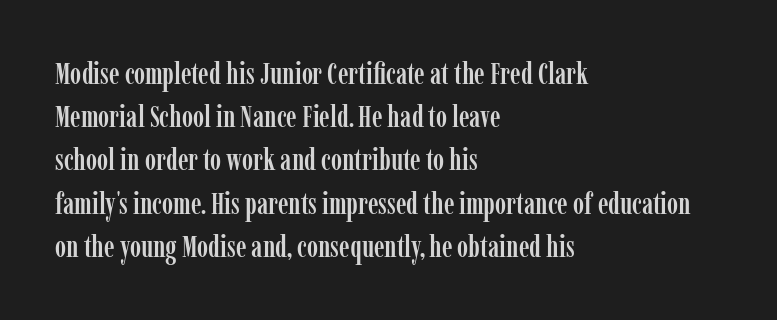
Check under the words: just untouched page. Rows of type keep a routine distance in the vertical direction. Italic: no, the glyphs are upright roman. Compared with a centered layout, this one pins lines to the left instead. Little horizontal feet cap the strokes, marking this as serif type. The line texture is even and compact thanks to regular tracking.
